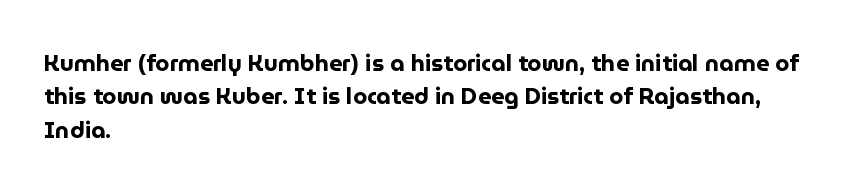
{"italic": "no", "bold": "yes", "underline": "no", "align": "left", "line_spacing": "normal", "line_spacing_ratio": 1.45, "letter_spacing": "normal", "letter_spacing_em": 0.0, "glyph_px": 23}
